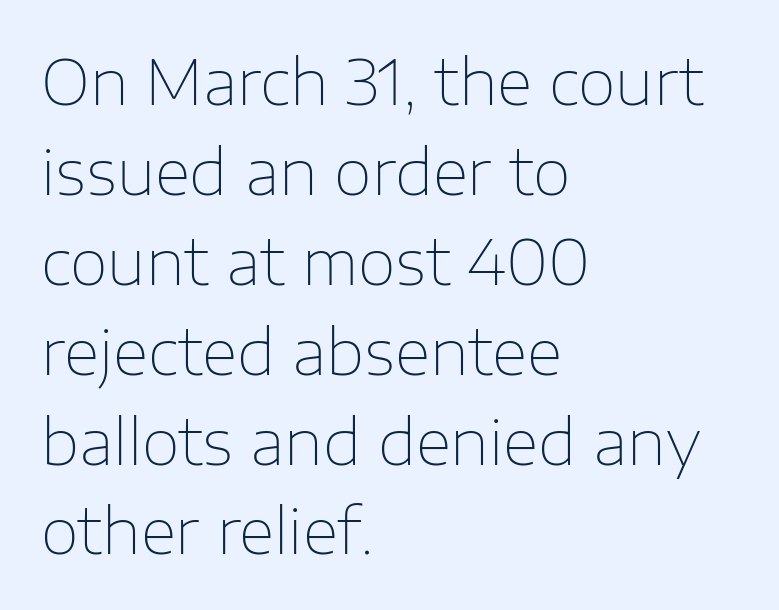
The image shows 62 px thin sans-serif type, upright; set left-aligned, normal line spacing (1.45x), normal letter spacing, not underlined; low stroke contrast and a medium x-height.
